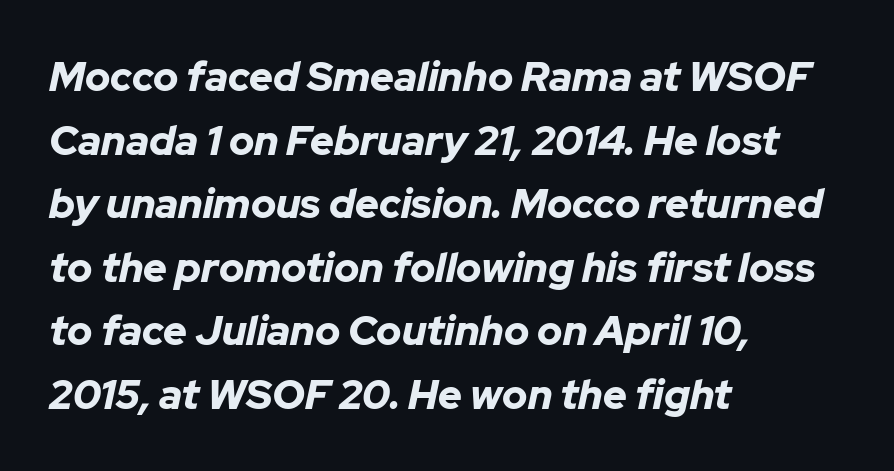
Q: Is the text bold? A: Yes.
Q: Is the text italic (slanted)? A: Yes, it leans right by about 12 degrees.
Q: Is the text underlined? A: No.
Q: How is the paragraph aligned? A: Left-aligned.
Q: Is the spacing between letters normal or unusually wide? A: Normal.
Q: Is the spacing between lines tight, normal or loose? A: Normal.
Q: Width (condensed, normal, or wide)? A: Normal.
Q: Stroke contrast? A: Low.
Q: x-height? A: Medium.
Q: Monospaced? A: No.
